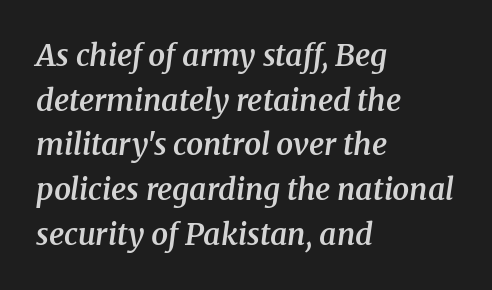
{"serif": "yes", "italic": "yes", "lean": "right", "slant_degrees": 8, "bold": "semi", "weight": "semibold", "width": "normal", "stroke_contrast": "medium", "x_height": "medium", "monospaced": "no", "underline": "no", "align": "left", "line_spacing": "normal", "line_spacing_ratio": 1.49, "letter_spacing": "normal", "letter_spacing_em": 0.0, "glyph_px": 30}
